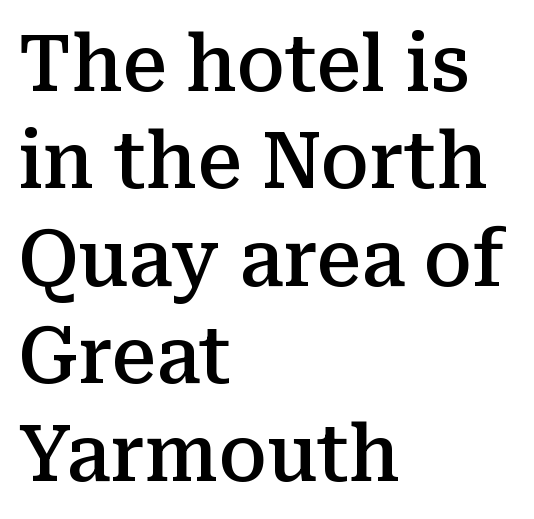
Look at the stroke-to-counter ratio: somewhat heavy, a semibold. Look at the bottom of the vertical strokes: they flare into serifs here. The passage shown is not underscored anywhere. Does the lettering tilt? It doesn't — this is upright.
